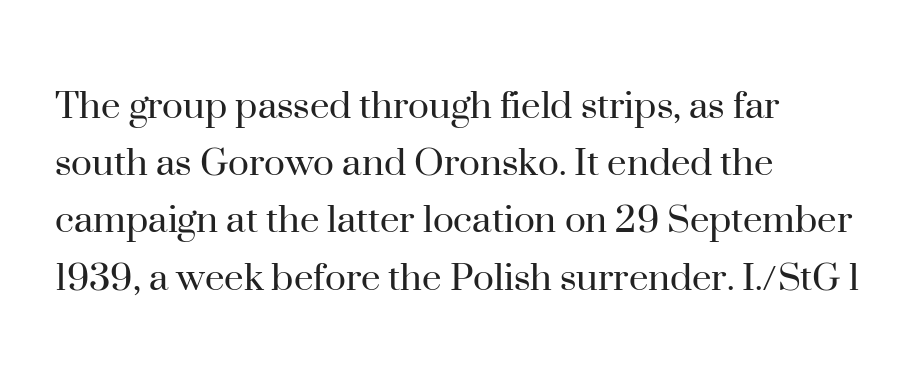
The image shows 44 px regular-weight serif type, upright; set left-aligned, normal line spacing (1.3x), normal letter spacing, not underlined; high stroke contrast and a small x-height.
